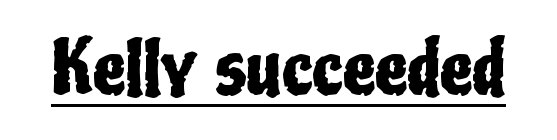
{"serif": "no", "italic": "no", "width": "condensed", "stroke_contrast": "low", "x_height": "medium", "monospaced": "no", "underline": "yes", "letter_spacing": "normal", "letter_spacing_em": 0.0, "glyph_px": 73}
